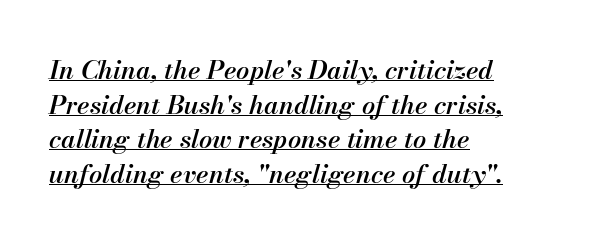
Q: Is the text bold? A: Semi-bold.
Q: Is the text italic (slanted)? A: Yes, it leans right by about 13 degrees.
Q: Is the text underlined? A: Yes.
Q: How is the paragraph aligned? A: Left-aligned.
Q: Is the spacing between letters normal or unusually wide? A: Normal.
Q: Is the spacing between lines tight, normal or loose? A: Normal.
